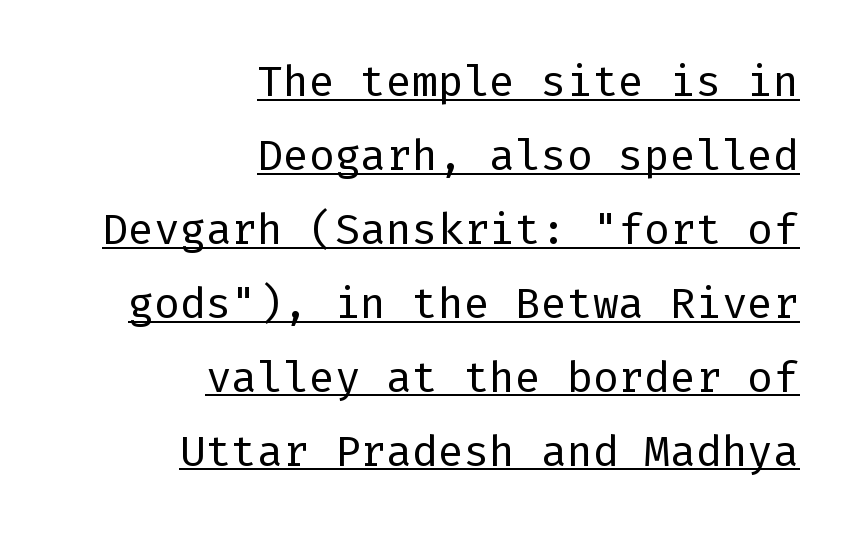
A quiet, ordinary-to-light weight characterises the typeface. All the whitespace from short lines collects on the left. Posture: straight, roman, zero tilt. Every word sits above its own underline.
